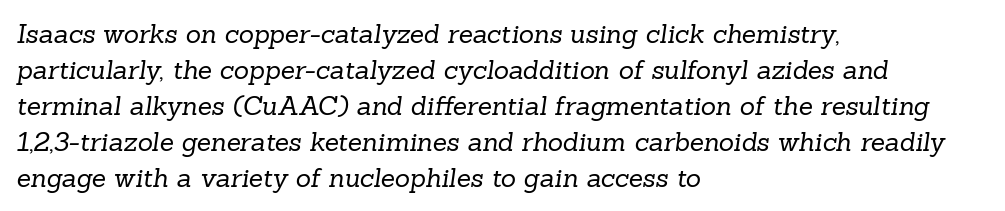
Q: Is the text bold? A: No.
Q: Is the text underlined? A: No.
Q: How is the paragraph aligned? A: Left-aligned.
Q: Is the spacing between letters normal or unusually wide? A: Normal.
Q: Is the spacing between lines tight, normal or loose? A: Normal.
